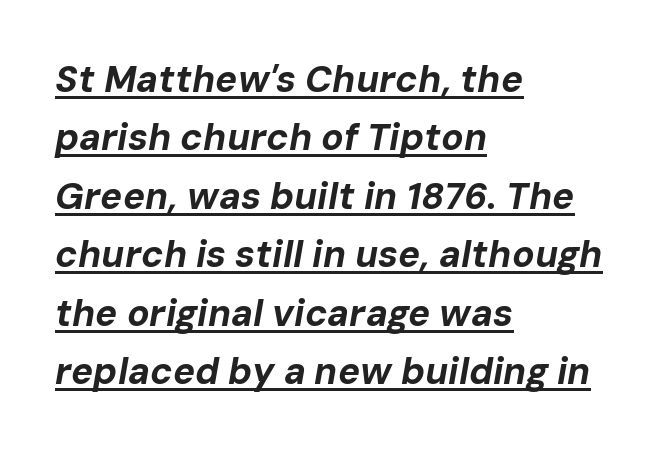
The image shows 37 px bold type, italic (leaning right); set left-aligned, normal line spacing (1.58x), normal letter spacing, underlined; low stroke contrast and a medium x-height.
